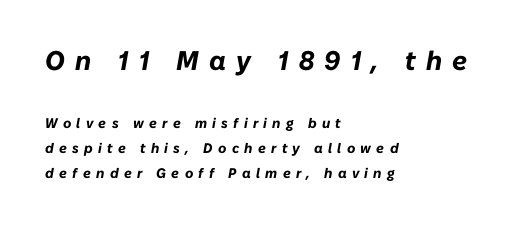
The image shows 27 px bold type, italic (leaning right); set left-aligned, line spacing 1.79x, unusually wide letter spacing (+0.38 em), not underlined; the first (top) block is 1.93x larger.
